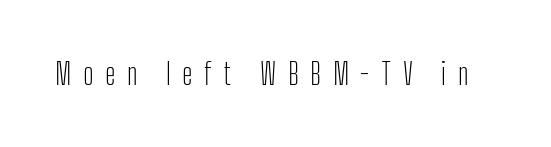
Q: Is the text bold? A: No.
Q: Is the text italic (slanted)? A: No, it is upright.
Q: Is the typeface a serif or a sans-serif typeface? A: Sans-serif.
Q: Is the text underlined? A: No.
Q: Is the spacing between letters normal or unusually wide? A: Unusually wide.
Q: Width (condensed, normal, or wide)? A: Condensed.
Q: Stroke contrast? A: Low.
Q: x-height? A: Medium.
Q: Monospaced? A: No.
